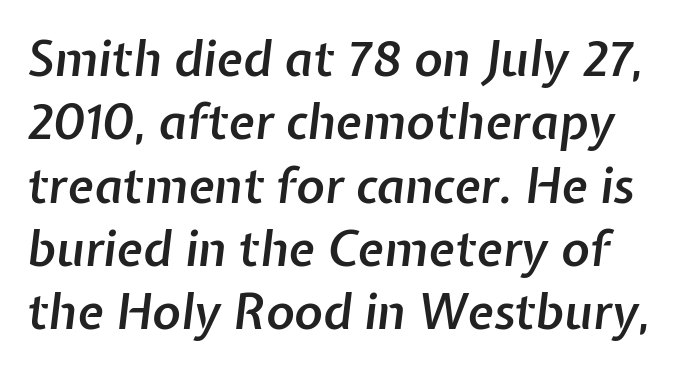
{"italic": "yes", "lean": "right", "slant_degrees": 7, "bold": "semi", "weight": "semibold", "width": "normal", "stroke_contrast": "low", "x_height": "medium", "monospaced": "no", "underline": "no", "line_spacing": "normal", "line_spacing_ratio": 1.32, "letter_spacing": "normal", "letter_spacing_em": 0.0, "glyph_px": 48}
